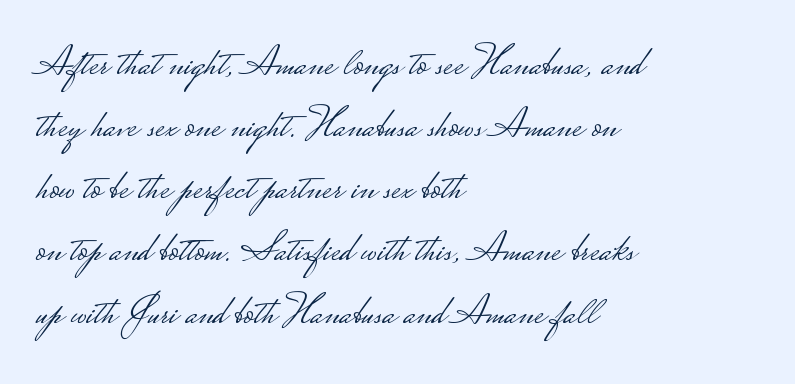
Q: Is the text bold? A: No.
Q: Is the text italic (slanted)? A: Yes.
Q: Is the typeface a serif or a sans-serif typeface? A: Sans-serif.
Q: Is the text underlined? A: No.
Q: How is the paragraph aligned? A: Left-aligned.
Q: Is the spacing between letters normal or unusually wide? A: Normal.
Q: Is the spacing between lines tight, normal or loose? A: Normal.
Q: Width (condensed, normal, or wide)? A: Wide.
Q: Stroke contrast? A: Low.
Q: Monospaced? A: No.
